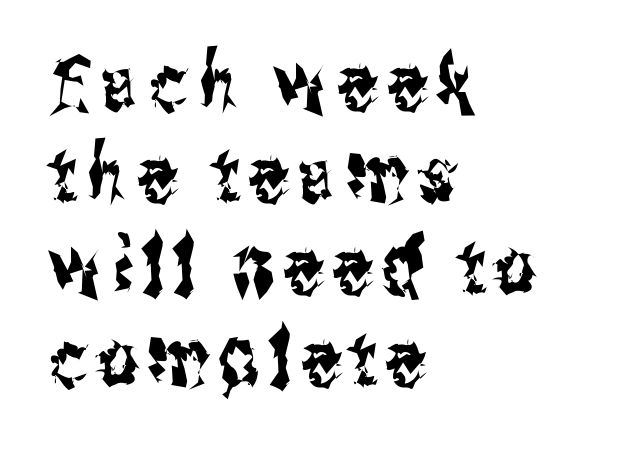
Q: Is the text italic (slanted)? A: No, it is upright.
Q: Is the typeface a serif or a sans-serif typeface? A: Sans-serif.
Q: Is the text underlined? A: No.
Q: How is the paragraph aligned? A: Left-aligned.
Q: Width (condensed, normal, or wide)? A: Condensed.
Q: Stroke contrast? A: Medium.
Q: x-height? A: Medium.
Q: Monospaced? A: No.
